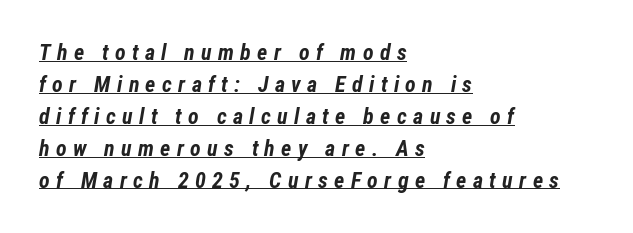
The image shows 22 px bold type, italic (leaning right); set left-aligned, normal line spacing (1.45x), unusually wide letter spacing (+0.29 em), underlined.
